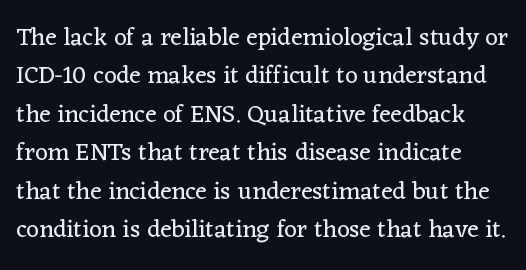
Lines of text with bare space underneath. Is the stroke heavy? The answer is a plain regular-or-lighter. Italic? Not at all — the glyphs are vertical. Whoever set this chose a conventional vertical rhythm. Is the letter spacing exaggerated? No — it looks like the ordinary default.
